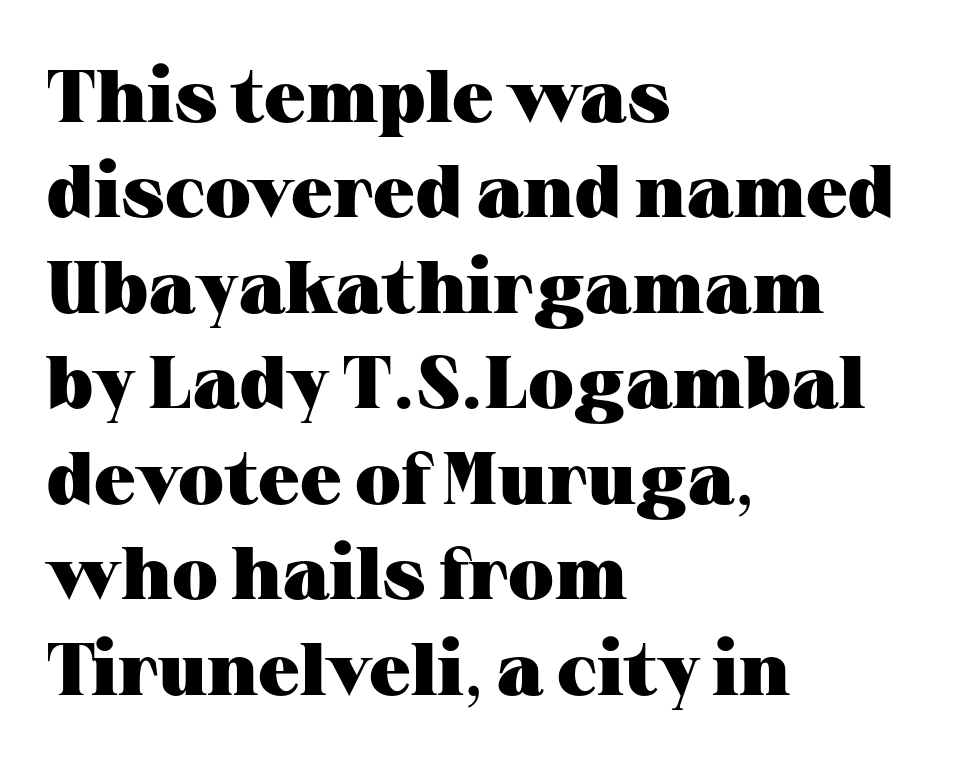
{"serif": "yes", "italic": "no", "bold": "yes", "weight": "heavy", "width": "wide", "stroke_contrast": "medium", "x_height": "medium", "monospaced": "no", "underline": "no", "align": "left", "line_spacing": "normal", "line_spacing_ratio": 1.29, "letter_spacing": "normal", "letter_spacing_em": 0.0, "glyph_px": 74}
